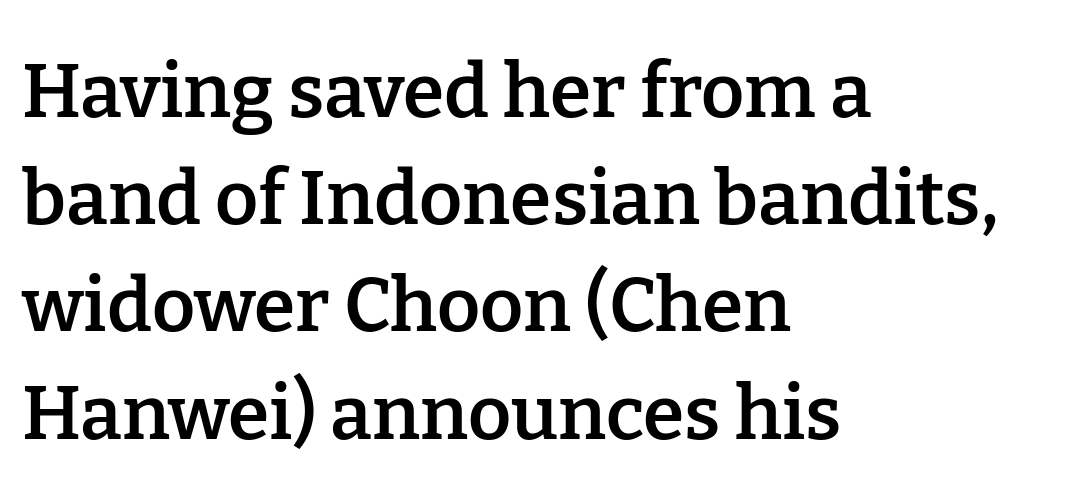
Q: Is the text bold? A: Semi-bold.
Q: Is the text italic (slanted)? A: No, it is upright.
Q: Is the typeface a serif or a sans-serif typeface? A: Serif.
Q: Is the text underlined? A: No.
Q: How is the paragraph aligned? A: Left-aligned.
Q: Is the spacing between letters normal or unusually wide? A: Normal.
Q: Is the spacing between lines tight, normal or loose? A: Normal.
Q: Width (condensed, normal, or wide)? A: Normal.
Q: Stroke contrast? A: Low.
Q: x-height? A: Medium.
Q: Monospaced? A: No.
